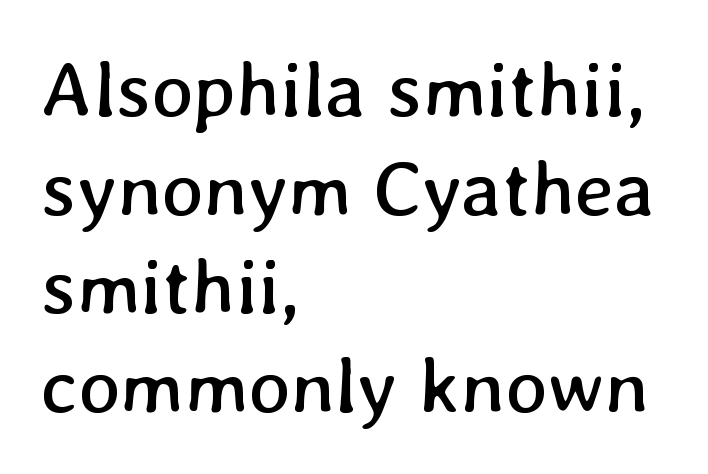
Think standard paragraph weight, or any step lighter than that. The type is set solid horizontally, with unmodified tracking. Note the varied advance widths — an 'i' is clearly narrower than an 'm'. Anything drawn beneath the words? Only blank space.
